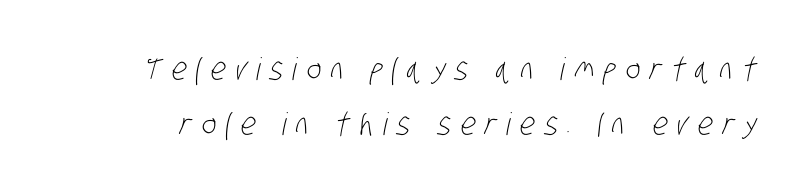
The image shows 31 px light, condensed sans-serif type; set line spacing 1.77x, unusually wide letter spacing (+0.31 em), not underlined; low stroke contrast and a large x-height.
